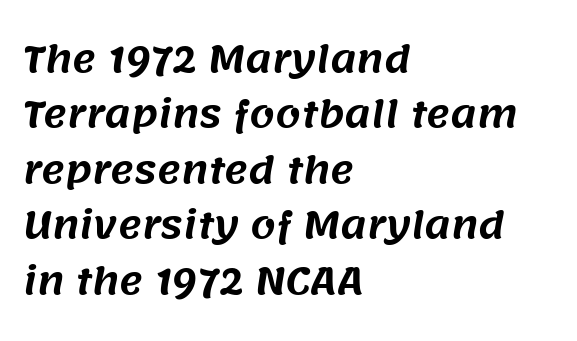
Q: Is the typeface a serif or a sans-serif typeface? A: Sans-serif.
Q: Is the text underlined? A: No.
Q: How is the paragraph aligned? A: Left-aligned.
Q: Is the spacing between letters normal or unusually wide? A: Normal.
Q: Is the spacing between lines tight, normal or loose? A: Normal.
Q: Width (condensed, normal, or wide)? A: Normal.
Q: Stroke contrast? A: Medium.
Q: x-height? A: Large.
Q: Monospaced? A: No.
